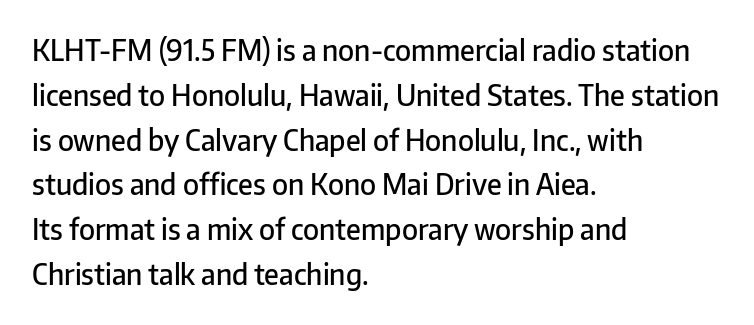
Visually the block forms a straight wall on the left and a jagged coastline on the right. A clean baseline with only descenders dipping below it. Moderately thickened strokes mark this as semibold type. Letter spacing: default. Font category for this specimen: sans-serif. Ordinary non-slanted type is in use.
